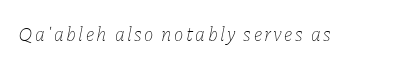
Q: Is the text bold? A: No.
Q: Is the text italic (slanted)? A: Yes, it leans right by about 11 degrees.
Q: Is the text underlined? A: No.
